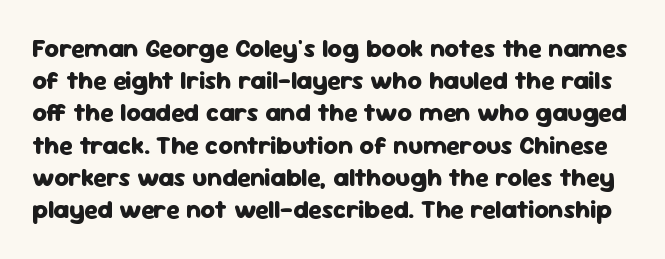
The image shows 25 px bold type, upright; set normal line spacing (1.29x), normal letter spacing, not underlined.
